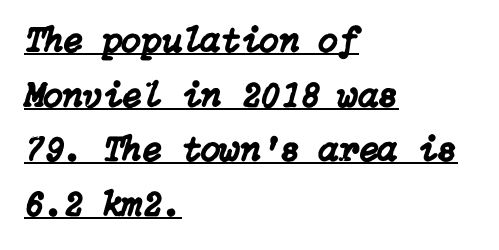
One glance says typical: line gaps are just what's usual. The paragraph has a hard left edge and a soft right edge. Italic? Definitely — the glyphs are oblique. A baseline rule has been typeset under these characters.
